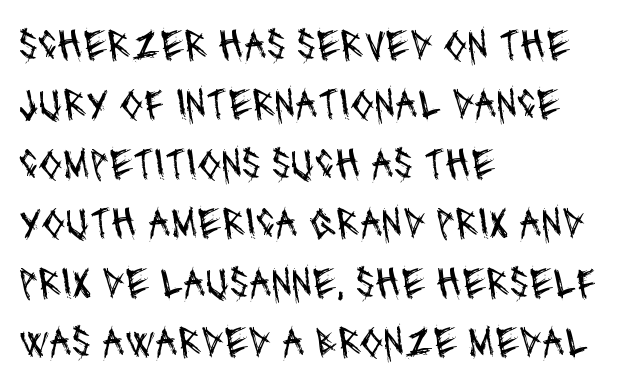
Q: Is the text bold? A: No.
Q: Is the typeface a serif or a sans-serif typeface? A: Sans-serif.
Q: Is the text underlined? A: No.
Q: How is the paragraph aligned? A: Left-aligned.
Q: Is the spacing between letters normal or unusually wide? A: Normal.
Q: Is the spacing between lines tight, normal or loose? A: Normal.
Q: Width (condensed, normal, or wide)? A: Condensed.
Q: Stroke contrast? A: Medium.
Q: x-height? A: Large.
Q: Monospaced? A: No.
